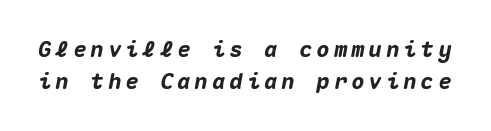
Q: Is the text bold? A: Yes.
Q: Is the text italic (slanted)? A: Yes, it leans right by about 10 degrees.
Q: Is the text underlined? A: No.
Q: Is the spacing between lines tight, normal or loose? A: Normal.
